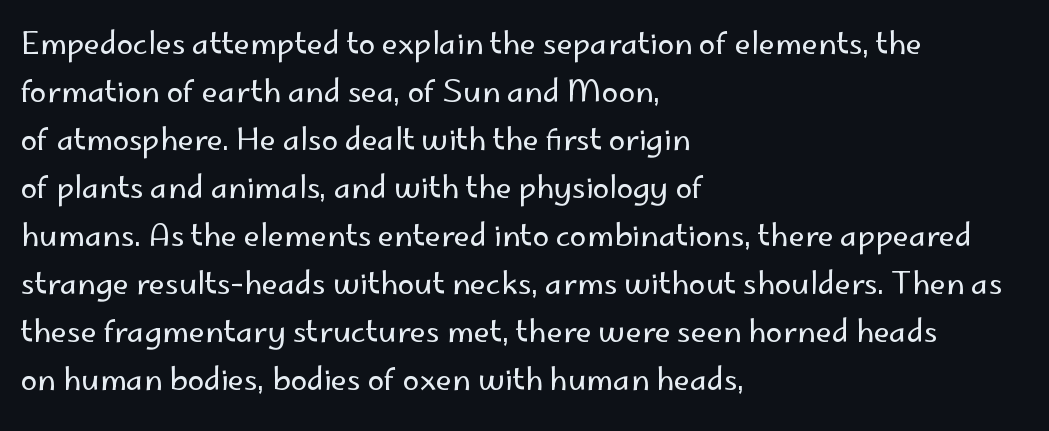
{"serif": "no", "italic": "no", "bold": "no", "weight": "regular", "width": "normal", "stroke_contrast": "low", "x_height": "small", "monospaced": "no", "underline": "no", "align": "left", "line_spacing": "normal", "line_spacing_ratio": 1.6, "letter_spacing": "normal", "letter_spacing_em": 0.0, "glyph_px": 30}
